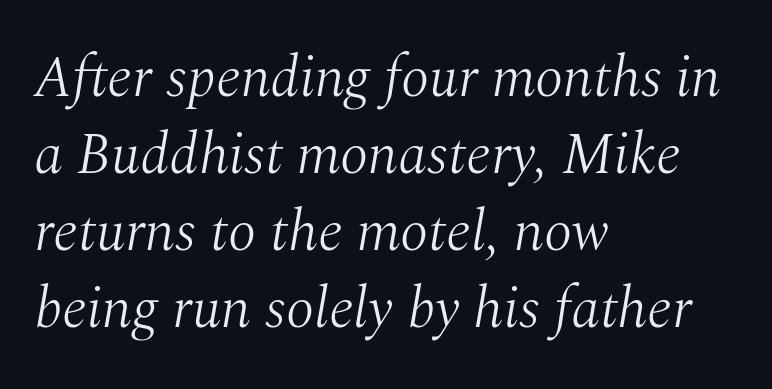
The passage shown leans; its letterforms are oblique. The rag falls on the right side of this text block. Counters stay open thanks to moderate or lighter strokes. Tracking here is standard; glyphs follow each other at the usual distance.
